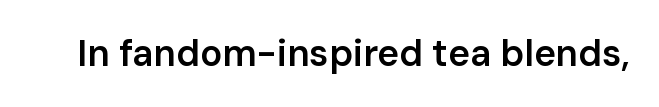
Default kerning and tracking; the words read as compact shapes. Every stem runs plumb, perpendicular to the baseline. Letterform terminals end flat and unadorned throughout the passage. The face used here is proportionally spaced, like ordinary book or web type. The strip under each line holds only bare page. Summary of weight: moderately heavy, a semibold.
